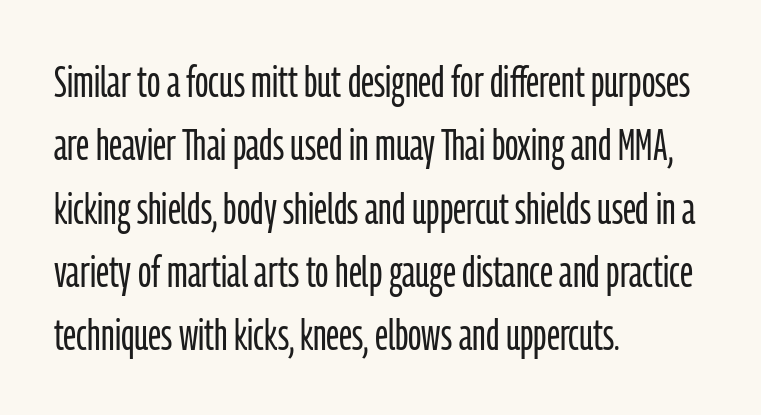
{"serif": "no", "italic": "no", "bold": "no", "weight": "light", "width": "condensed", "stroke_contrast": "low", "x_height": "medium", "monospaced": "no", "underline": "no", "align": "left", "line_spacing": "normal", "line_spacing_ratio": 1.44, "letter_spacing": "normal", "letter_spacing_em": 0.0, "glyph_px": 44}
